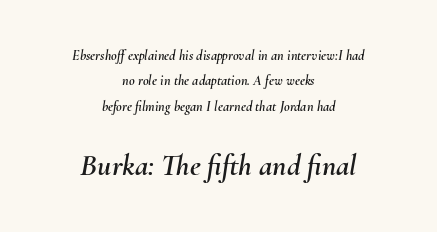
Look at the glyph heights: the lower group is clearly the bigger setting. Yep, that's italic — everything's leaning. Here the designer chose a conventional face with non-uniform glyph widths. Nothing unusual about the tracking: characters are spaced as the font intends. The baseline area is clear.
